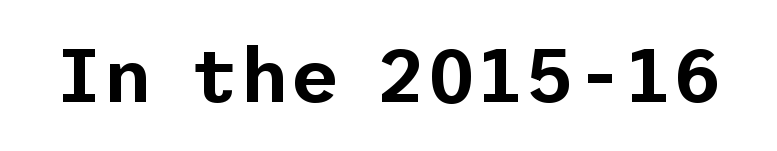
Q: Is the text italic (slanted)? A: No, it is upright.
Q: Is the typeface a serif or a sans-serif typeface? A: Sans-serif.
Q: Is the text underlined? A: No.
Q: Is the spacing between letters normal or unusually wide? A: Normal.
Q: Width (condensed, normal, or wide)? A: Normal.
Q: Stroke contrast? A: Low.
Q: x-height? A: Medium.
